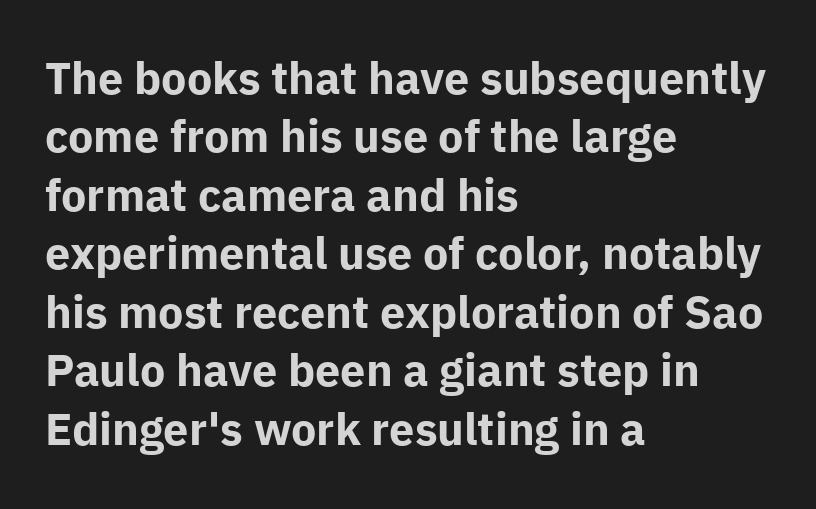
Looks like regular typesetting: each glyph gets only the width it needs. Has an underline been added? It has not. Its strokes are broad and dark, the hallmark of bold type. Font category for this specimen: sans-serif. These lines sit exactly where default settings would place them.
